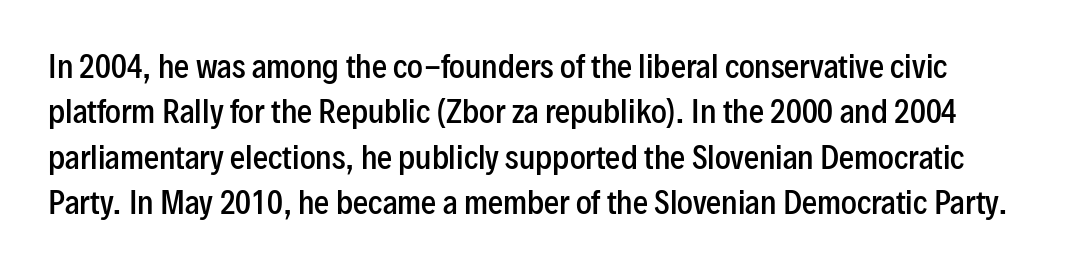
{"serif": "no", "italic": "no", "bold": "semi", "weight": "semibold", "width": "condensed", "stroke_contrast": "low", "x_height": "medium", "monospaced": "no", "underline": "no", "line_spacing": "normal", "line_spacing_ratio": 1.51, "letter_spacing": "normal", "letter_spacing_em": 0.0, "glyph_px": 30}
